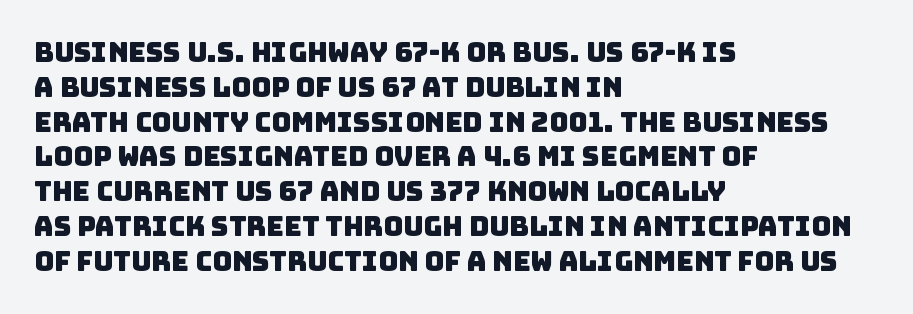
The image shows 27 px text type; set left-aligned, normal line spacing (1.29x), normal letter spacing, not underlined.
